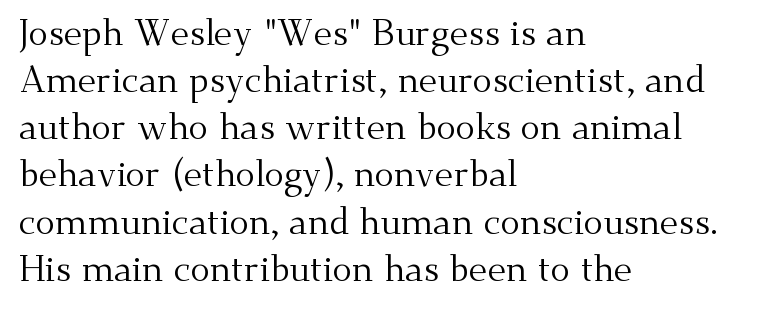
Q: Is the text bold? A: No.
Q: Is the text italic (slanted)? A: No, it is upright.
Q: Is the typeface a serif or a sans-serif typeface? A: Serif.
Q: Is the text underlined? A: No.
Q: How is the paragraph aligned? A: Left-aligned.
Q: Is the spacing between letters normal or unusually wide? A: Normal.
Q: Is the spacing between lines tight, normal or loose? A: Normal.
Q: Width (condensed, normal, or wide)? A: Normal.
Q: Stroke contrast? A: Medium.
Q: x-height? A: Small.
Q: Monospaced? A: No.
